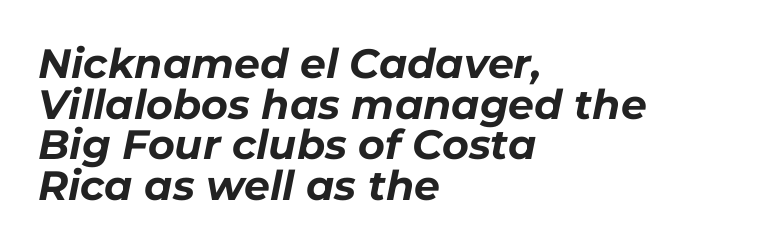
Varying glyph widths throughout — classic text-font behaviour. The typography opts for an oblique posture over an upright one. I'd describe the lettering as bold — thick and assertive. Any mark beneath the type? The region is blank. This rendering leaves character spacing at its baseline value. Line beginnings align vertically; line endings do not.
